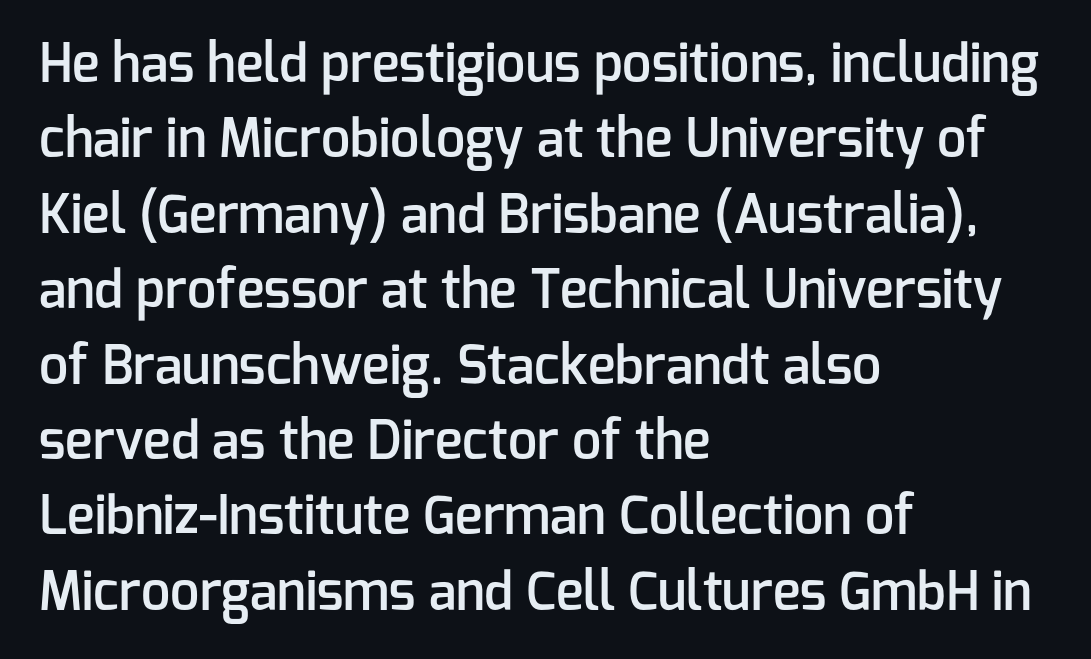
{"serif": "no", "italic": "no", "bold": "semi", "weight": "semibold", "width": "normal", "stroke_contrast": "low", "x_height": "medium", "monospaced": "no", "underline": "no", "align": "left", "line_spacing": "normal", "line_spacing_ratio": 1.45, "letter_spacing": "normal", "letter_spacing_em": 0.0, "glyph_px": 52}
